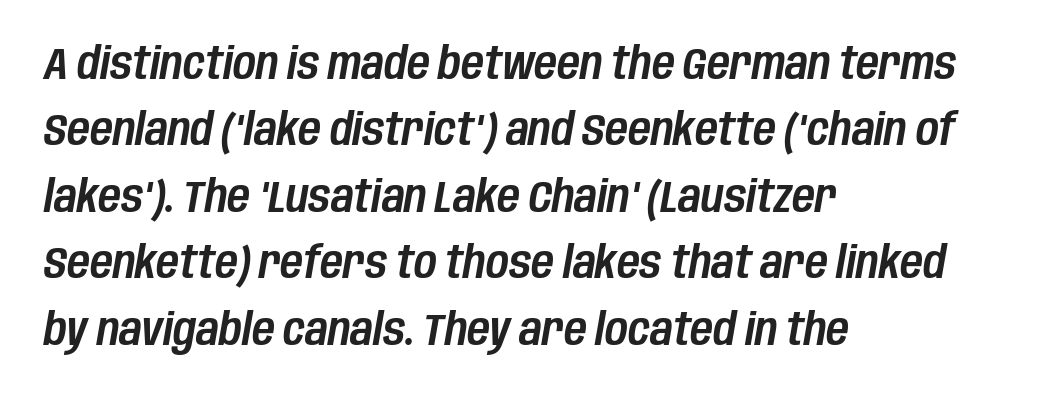
{"italic": "yes", "lean": "right", "slant_degrees": 10, "width": "condensed", "stroke_contrast": "low", "x_height": "large", "monospaced": "no", "underline": "no", "align": "left", "line_spacing": "normal", "line_spacing_ratio": 1.51, "letter_spacing": "normal", "letter_spacing_em": 0.0, "glyph_px": 44}
